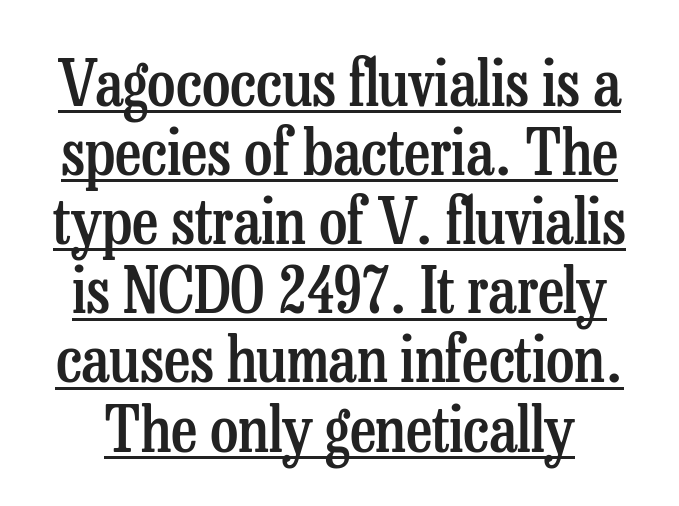
Q: Is the text bold? A: Semi-bold.
Q: Is the text italic (slanted)? A: No, it is upright.
Q: Is the typeface a serif or a sans-serif typeface? A: Serif.
Q: Is the text underlined? A: Yes.
Q: Is the spacing between letters normal or unusually wide? A: Normal.
Q: Is the spacing between lines tight, normal or loose? A: Tight.
Q: Width (condensed, normal, or wide)? A: Condensed.
Q: Stroke contrast? A: Low.
Q: x-height? A: Medium.
Q: Monospaced? A: No.
